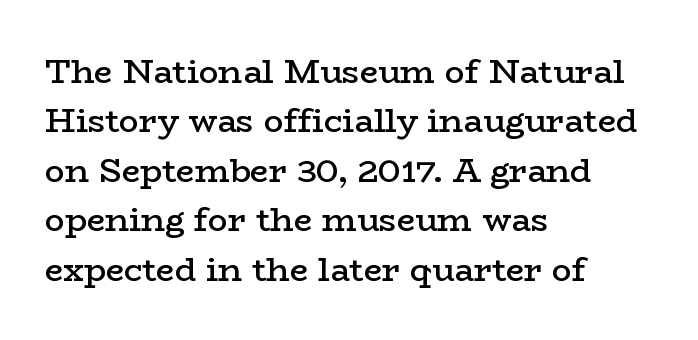
Q: Is the text bold? A: Semi-bold.
Q: Is the text italic (slanted)? A: No, it is upright.
Q: Is the typeface a serif or a sans-serif typeface? A: Serif.
Q: Is the text underlined? A: No.
Q: How is the paragraph aligned? A: Left-aligned.
Q: Is the spacing between letters normal or unusually wide? A: Normal.
Q: Is the spacing between lines tight, normal or loose? A: Normal.
Q: Width (condensed, normal, or wide)? A: Wide.
Q: Stroke contrast? A: Low.
Q: x-height? A: Medium.
Q: Monospaced? A: No.
